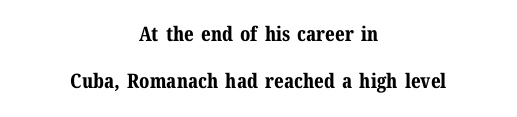
{"italic": "no", "bold": "yes", "underline": "no", "align": "center", "line_spacing": "loose", "line_spacing_ratio": 2.37, "letter_spacing": "normal", "letter_spacing_em": 0.0, "glyph_px": 20}
